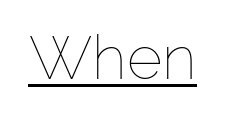
Observe the ordinary spacing: letters are neighbours, not strangers. Rendered with straight, roman letterforms. The face used here appears with an underline applied. These lines are rendered in a variable-pitch font.
